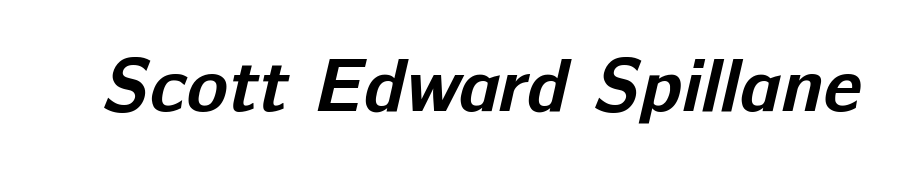
{"serif": "no", "bold": "yes", "weight": "bold", "width": "normal", "stroke_contrast": "low", "x_height": "medium", "monospaced": "no", "underline": "no", "letter_spacing": "normal", "letter_spacing_em": 0.0, "glyph_px": 76}
